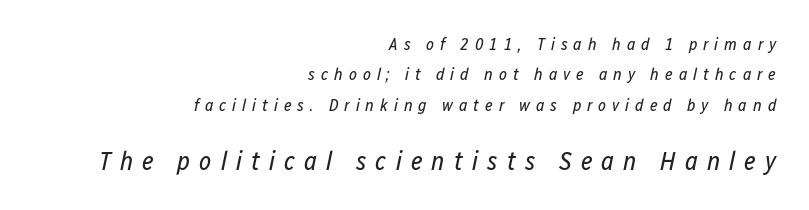
{"italic": "yes", "lean": "right", "slant_degrees": 12, "bold": "no", "underline": "no", "align": "right", "line_spacing_ratio": 1.78, "letter_spacing": "wide", "letter_spacing_em": 0.35, "larger_block": "second", "size_ratio": 1.53, "glyph_px": 26}
